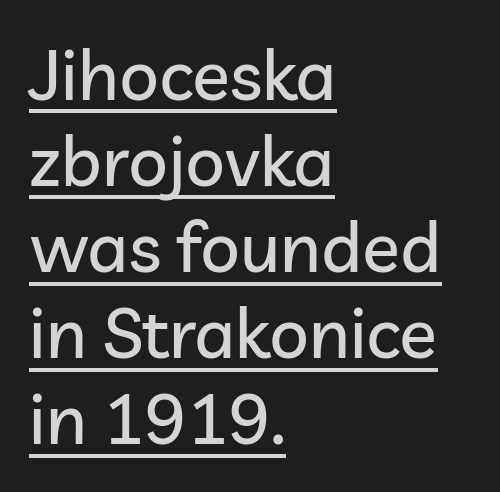
Character widths vary here, with narrow letters taking less room than wide ones. Glance below the letters and you will spot a drawn line. The axis of the letterforms is exactly vertical. Look at the bottom of the vertical strokes: they stop flat, with no serifs.
